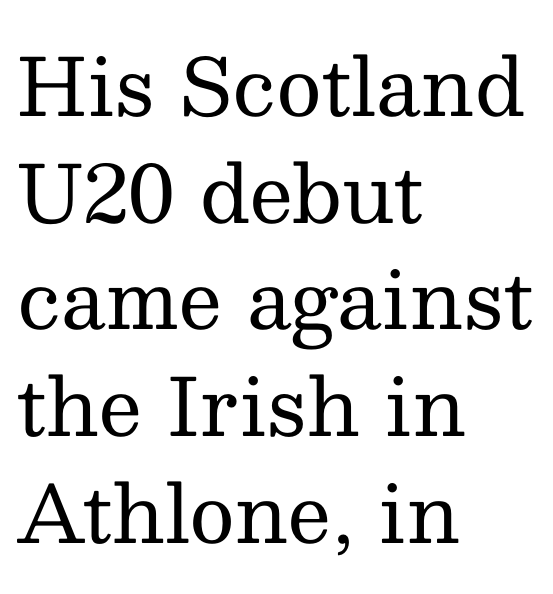
{"serif": "yes", "italic": "no", "bold": "no", "weight": "regular", "width": "normal", "stroke_contrast": "medium", "x_height": "medium", "monospaced": "no", "underline": "no", "align": "left", "line_spacing": "normal", "line_spacing_ratio": 1.35, "letter_spacing": "normal", "letter_spacing_em": 0.0, "glyph_px": 79}
